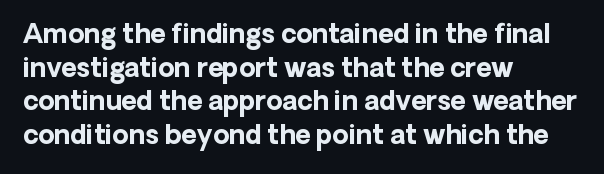
The image shows 26 px bold type, upright; set left-aligned, normal line spacing (1.29x), normal letter spacing, not underlined.
